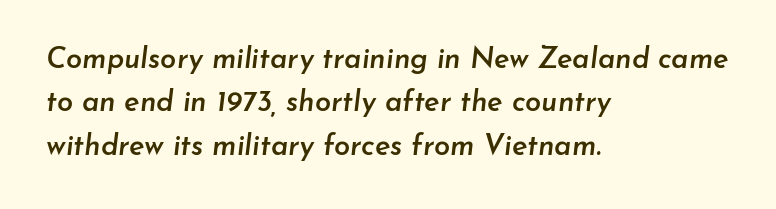
The image shows 29 px semibold type, italic (leaning right); set left-aligned, normal line spacing (1.5x), normal letter spacing, not underlined; low stroke contrast and a small x-height.
